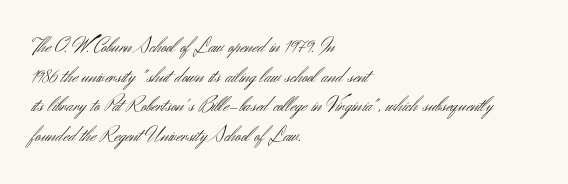
Q: Is the text bold? A: No.
Q: Is the text italic (slanted)? A: Yes.
Q: Is the text underlined? A: No.
Q: How is the paragraph aligned? A: Left-aligned.
Q: Is the spacing between letters normal or unusually wide? A: Normal.
Q: Is the spacing between lines tight, normal or loose? A: Normal.
